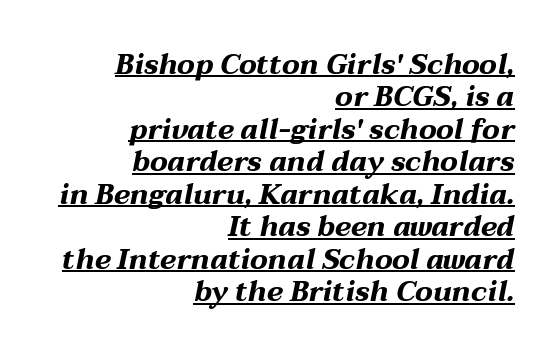
Q: Is the text bold? A: Yes.
Q: Is the text italic (slanted)? A: Yes, it leans right by about 12 degrees.
Q: Is the text underlined? A: Yes.
Q: How is the paragraph aligned? A: Right-aligned.
Q: Is the spacing between letters normal or unusually wide? A: Normal.
Q: Width (condensed, normal, or wide)? A: Wide.
Q: Stroke contrast? A: Medium.
Q: x-height? A: Medium.
Q: Monospaced? A: No.
